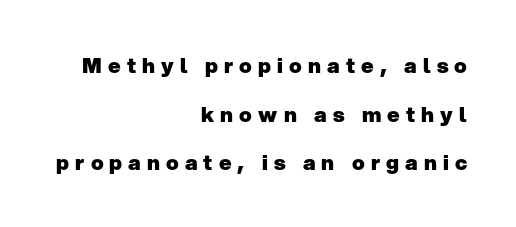
{"italic": "no", "bold": "yes", "underline": "no", "align": "right", "line_spacing": "loose", "line_spacing_ratio": 2.32, "letter_spacing": "wide", "letter_spacing_em": 0.29, "glyph_px": 21}
